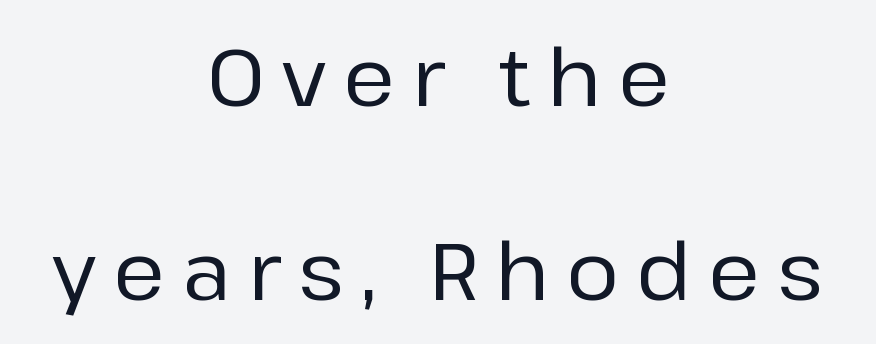
In terms of leading, this rendering errs on the spacious side. The passage is arranged like a title page — every line centered. Character widths vary here, with narrow letters taking less room than wide ones. The letterforms stand isolated, each surrounded by extra space. Bare-footed words on every line. Nope, no serifs anywhere on these letters.
